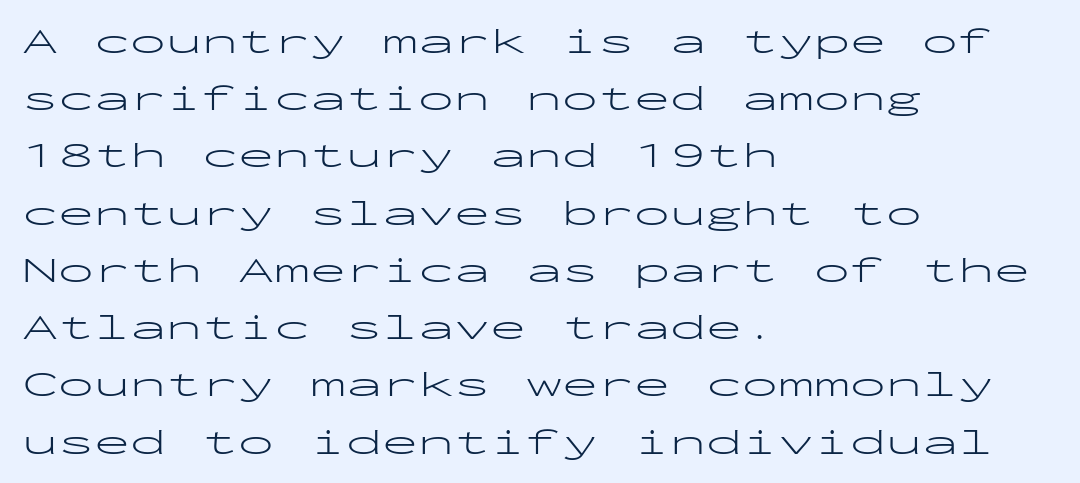
Q: Is the text bold? A: No.
Q: Is the text italic (slanted)? A: No, it is upright.
Q: Is the typeface a serif or a sans-serif typeface? A: Sans-serif.
Q: Is the text underlined? A: No.
Q: How is the paragraph aligned? A: Left-aligned.
Q: Is the spacing between letters normal or unusually wide? A: Normal.
Q: Is the spacing between lines tight, normal or loose? A: Normal.
Q: Width (condensed, normal, or wide)? A: Wide.
Q: Stroke contrast? A: Low.
Q: x-height? A: Medium.
Q: Monospaced? A: Yes.
